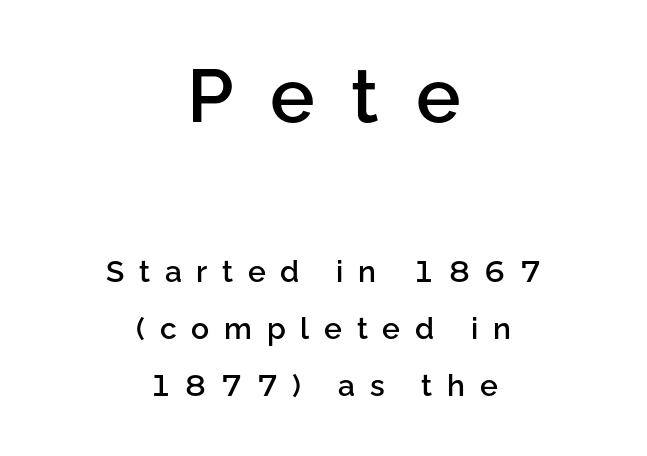
The image shows 75 px semibold sans-serif type, upright; set centered, loose line spacing (1.9x), unusually wide letter spacing (+0.49 em), not underlined; the first (top) block is 2.5x larger; low stroke contrast and a medium x-height.
